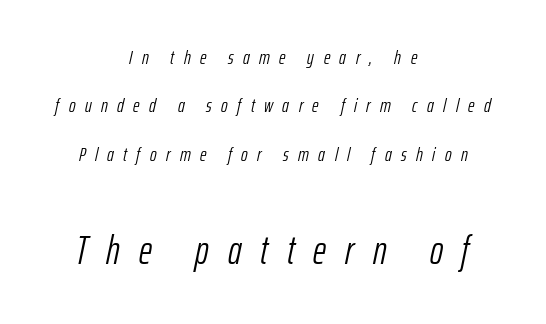
Stroke thickness stays within the range of a standard reading face or lighter. Students, note that the glyphs here are deliberately spaced far apart. Where is the straight margin? There isn't one; the lines are centered. The space beneath each line is pristine and unruled.
